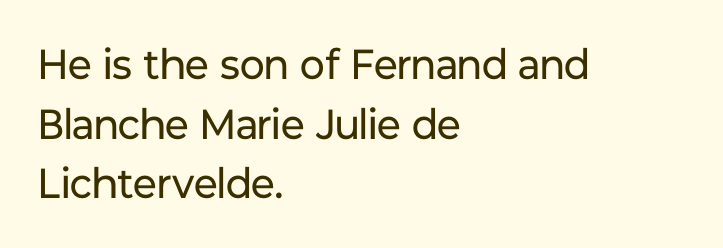
{"serif": "no", "italic": "no", "bold": "no", "weight": "regular", "width": "normal", "stroke_contrast": "low", "x_height": "medium", "monospaced": "no", "underline": "no", "align": "left", "line_spacing": "normal", "line_spacing_ratio": 1.42, "letter_spacing": "normal", "letter_spacing_em": 0.0, "glyph_px": 42}
